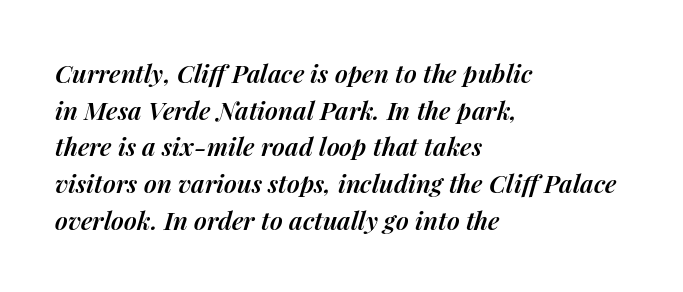
The image shows 25 px text type, italic (leaning right); set left-aligned, normal line spacing (1.47x), normal letter spacing, not underlined.
